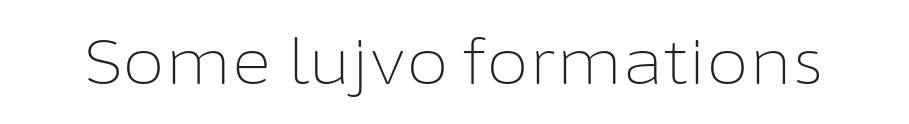
{"serif": "no", "italic": "no", "bold": "no", "weight": "light", "width": "normal", "stroke_contrast": "low", "x_height": "medium", "monospaced": "no", "underline": "no", "letter_spacing": "normal", "letter_spacing_em": 0.0, "glyph_px": 62}
